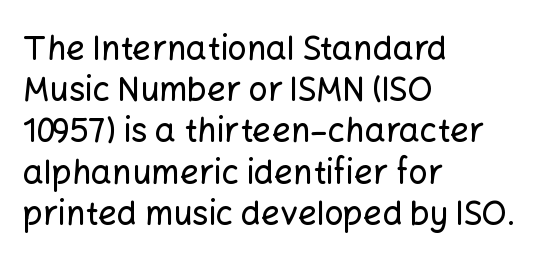
Q: Is the text italic (slanted)? A: No, it is upright.
Q: Is the typeface a serif or a sans-serif typeface? A: Sans-serif.
Q: Is the text underlined? A: No.
Q: How is the paragraph aligned? A: Left-aligned.
Q: Is the spacing between letters normal or unusually wide? A: Normal.
Q: Is the spacing between lines tight, normal or loose? A: Normal.
Q: Width (condensed, normal, or wide)? A: Normal.
Q: Stroke contrast? A: Low.
Q: x-height? A: Medium.
Q: Monospaced? A: No.
